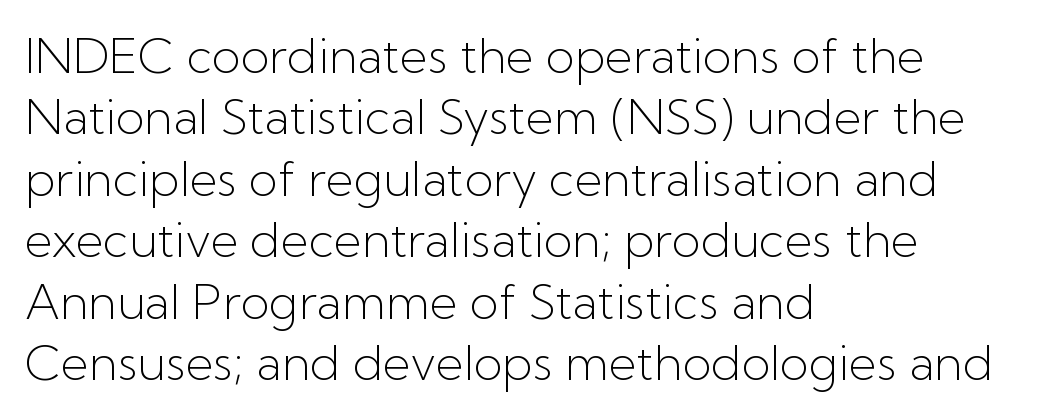
Q: Is the text bold? A: No.
Q: Is the text italic (slanted)? A: No, it is upright.
Q: Is the typeface a serif or a sans-serif typeface? A: Sans-serif.
Q: Is the text underlined? A: No.
Q: How is the paragraph aligned? A: Left-aligned.
Q: Is the spacing between letters normal or unusually wide? A: Normal.
Q: Is the spacing between lines tight, normal or loose? A: Normal.
Q: Width (condensed, normal, or wide)? A: Normal.
Q: Stroke contrast? A: Low.
Q: x-height? A: Medium.
Q: Monospaced? A: No.
